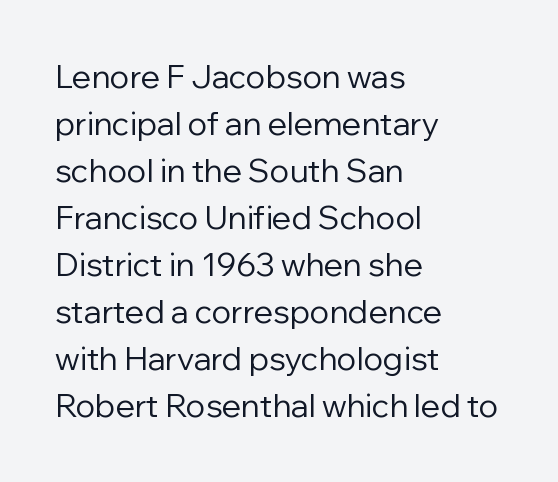
Q: Is the text bold? A: No.
Q: Is the text italic (slanted)? A: No, it is upright.
Q: Is the typeface a serif or a sans-serif typeface? A: Sans-serif.
Q: Is the text underlined? A: No.
Q: How is the paragraph aligned? A: Left-aligned.
Q: Is the spacing between letters normal or unusually wide? A: Normal.
Q: Is the spacing between lines tight, normal or loose? A: Normal.
Q: Width (condensed, normal, or wide)? A: Normal.
Q: Stroke contrast? A: Low.
Q: x-height? A: Medium.
Q: Monospaced? A: No.
